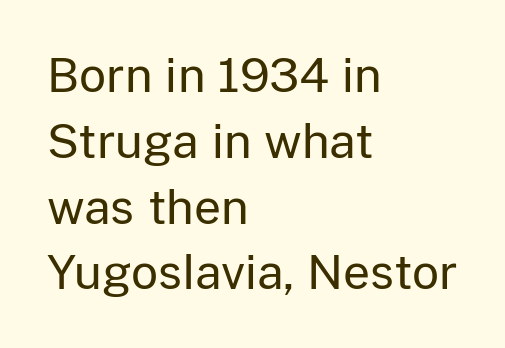
Q: Is the text bold? A: No.
Q: Is the text italic (slanted)? A: No, it is upright.
Q: Is the typeface a serif or a sans-serif typeface? A: Sans-serif.
Q: Is the text underlined? A: No.
Q: How is the paragraph aligned? A: Left-aligned.
Q: Is the spacing between letters normal or unusually wide? A: Normal.
Q: Is the spacing between lines tight, normal or loose? A: Normal.
Q: Width (condensed, normal, or wide)? A: Normal.
Q: Stroke contrast? A: Low.
Q: x-height? A: Medium.
Q: Monospaced? A: No.
